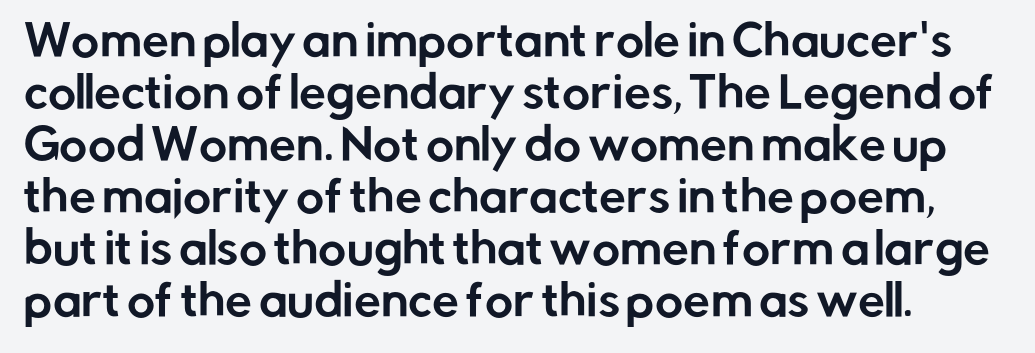
Q: Is the text italic (slanted)? A: No, it is upright.
Q: Is the typeface a serif or a sans-serif typeface? A: Sans-serif.
Q: Is the text underlined? A: No.
Q: Is the spacing between letters normal or unusually wide? A: Normal.
Q: Width (condensed, normal, or wide)? A: Normal.
Q: Stroke contrast? A: Low.
Q: x-height? A: Medium.
Q: Monospaced? A: No.
